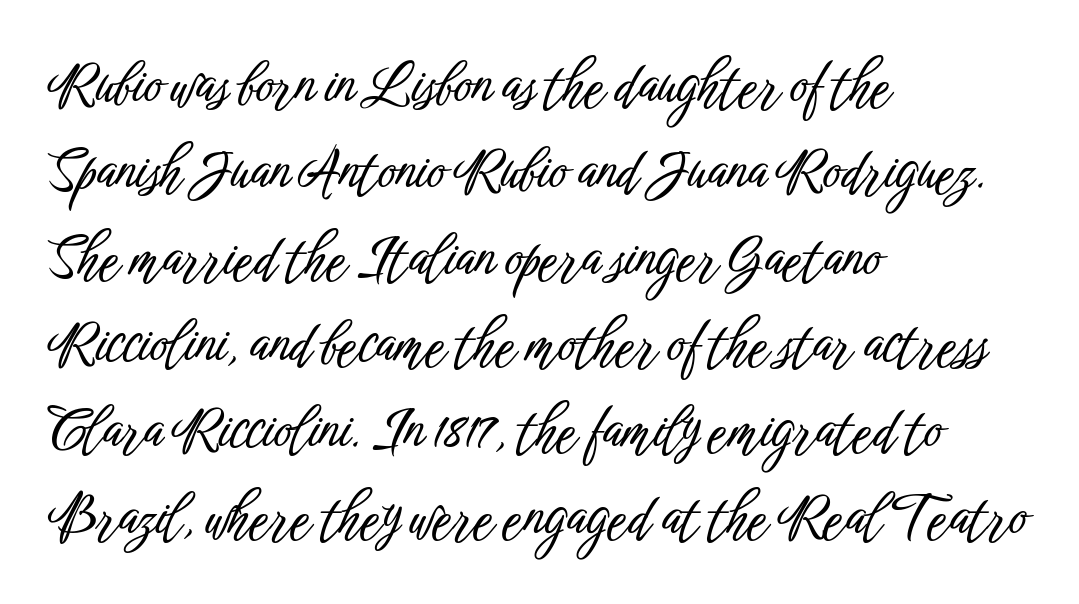
{"serif": "no", "width": "condensed", "stroke_contrast": "low", "x_height": "medium", "monospaced": "no", "underline": "no", "align": "left", "line_spacing": "normal", "line_spacing_ratio": 1.57, "letter_spacing": "normal", "letter_spacing_em": 0.0, "glyph_px": 55}
